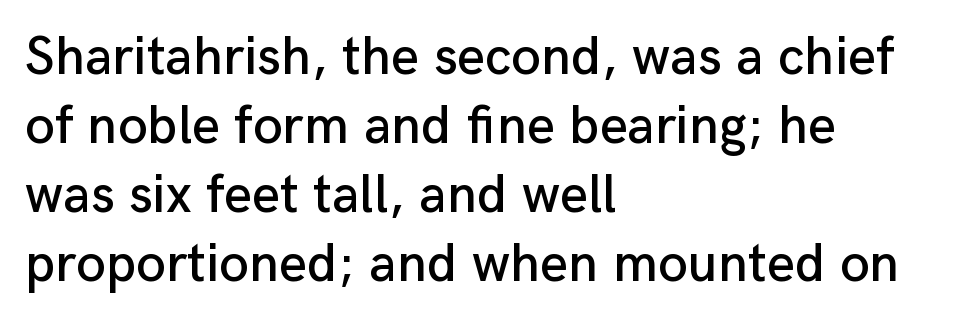
One-word summary of the alignment: left. Do the characters align in a grid? No, the font is proportional. Honestly, the row spacing looks completely unremarkable. This rendering employs a face without finishing strokes, i.e., a sans-serif. Check the space under the baseline: it is left empty. The specimen reads as upright at a glance.
